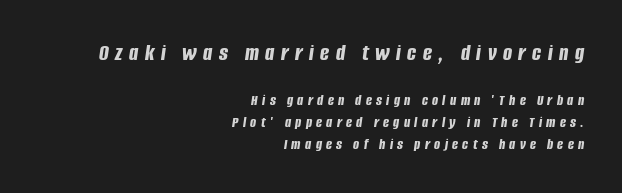
Q: Is the text bold? A: Yes.
Q: Is the text italic (slanted)? A: Yes, it leans right by about 8 degrees.
Q: Is the text underlined? A: No.
Q: How is the paragraph aligned? A: Right-aligned.
Q: Is the spacing between letters normal or unusually wide? A: Unusually wide.
Q: Is the spacing between lines tight, normal or loose? A: Normal.
Q: Which block of text is set in a larger size, the first (top) or the second (bottom)? A: The first (top) one.
